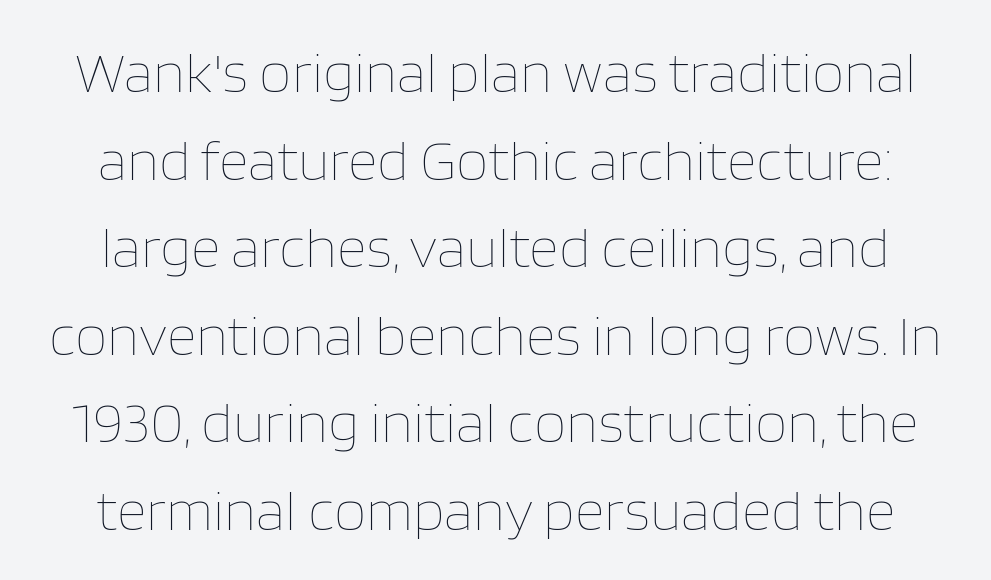
The image shows 58 px thin type, upright; set normal line spacing (1.51x), normal letter spacing, not underlined; low stroke contrast and a large x-height.
